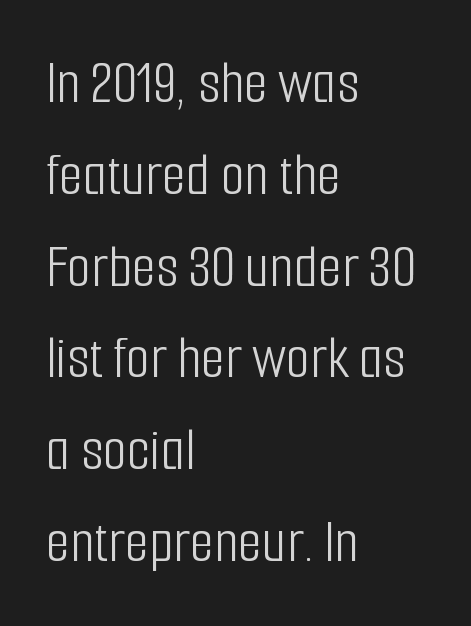
Ordinary non-slanted type is in use. These lines sit exactly where default settings would place them. The glyphs in this specimen are sans serif. A student would call this left alignment; a typographer would say flush left, rag right.
